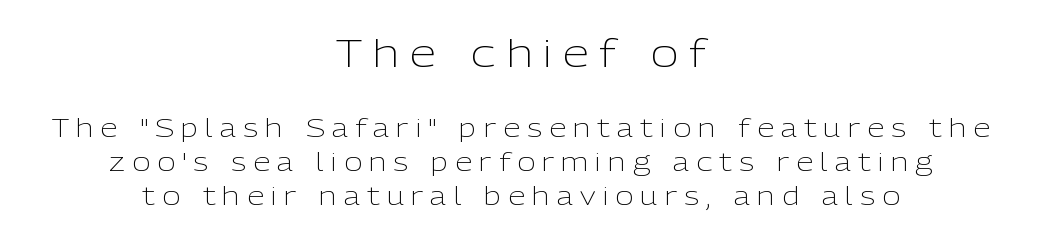
The image shows 38 px light sans-serif type, upright; set centered, normal line spacing (1.36x), unusually wide letter spacing (+0.28 em), not underlined; the first (top) block is 1.52x larger; low stroke contrast and a medium x-height.
